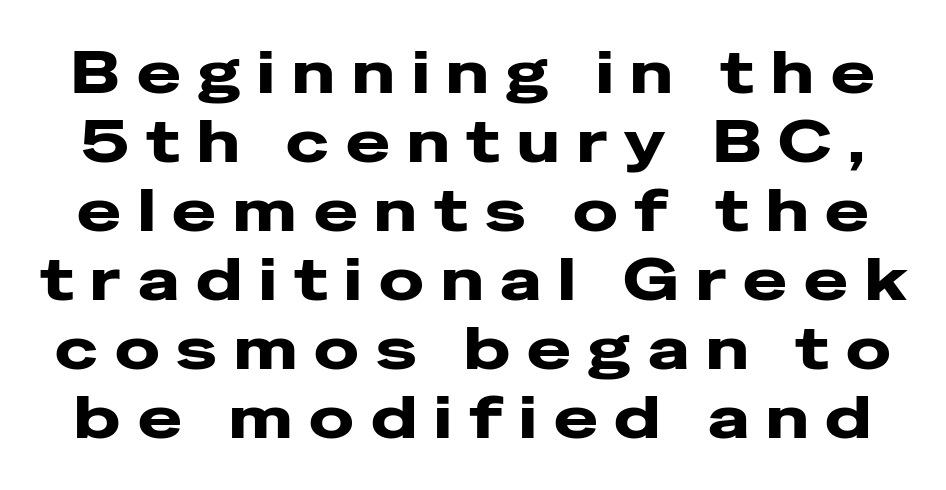
{"serif": "no", "italic": "no", "width": "wide", "stroke_contrast": "low", "x_height": "medium", "monospaced": "no", "underline": "no", "line_spacing_ratio": 1.17, "letter_spacing": "wide", "letter_spacing_em": 0.29, "glyph_px": 59}
